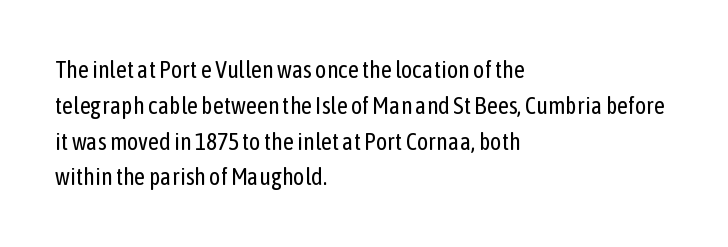
Q: Is the text bold? A: No.
Q: Is the text italic (slanted)? A: No, it is upright.
Q: Is the text underlined? A: No.
Q: How is the paragraph aligned? A: Left-aligned.
Q: Is the spacing between letters normal or unusually wide? A: Normal.
Q: Is the spacing between lines tight, normal or loose? A: Normal.
